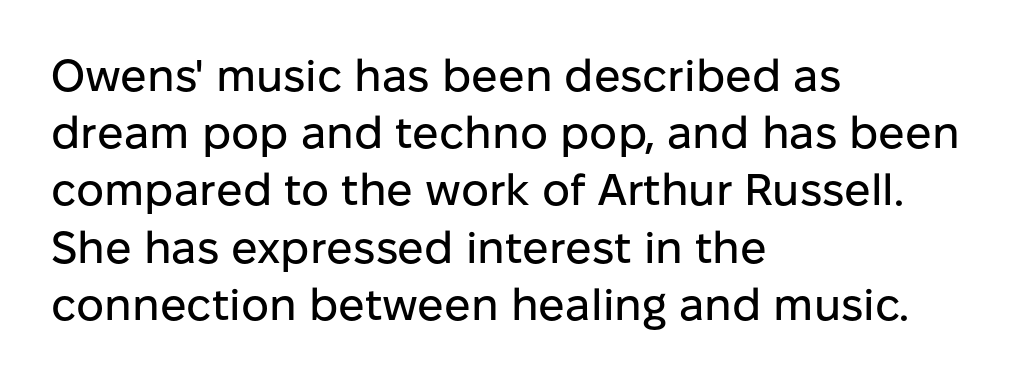
Type without underlining. Characters remain perfectly vertical along every line. This sample has the flowing, uneven cadence of proportional lettering. What's the leading like? Ordinary, nothing unusual. This rendering leaves character spacing at its baseline value. The ragged edge is on the right, which tells us the setting is flush left.
